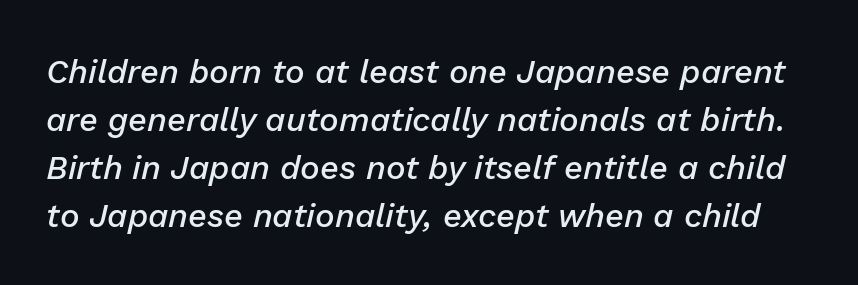
Q: Is the text bold? A: Semi-bold.
Q: Is the text italic (slanted)? A: Yes, it leans right by about 13 degrees.
Q: Is the text underlined? A: No.
Q: Is the spacing between letters normal or unusually wide? A: Normal.
Q: Is the spacing between lines tight, normal or loose? A: Normal.
Q: Width (condensed, normal, or wide)? A: Normal.
Q: Stroke contrast? A: Low.
Q: x-height? A: Medium.
Q: Monospaced? A: No.
